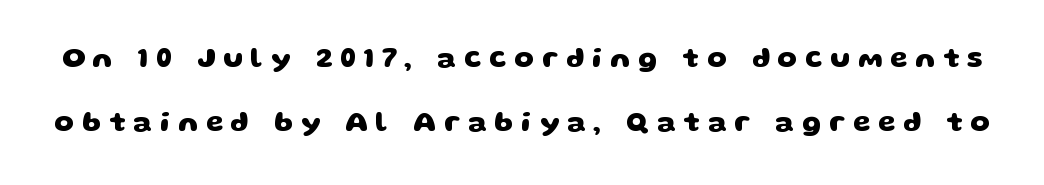
The image shows 28 px heavy, wide sans-serif type; set loose line spacing (2.3x), unusually wide letter spacing (+0.28 em), not underlined; low stroke contrast and a large x-height.
